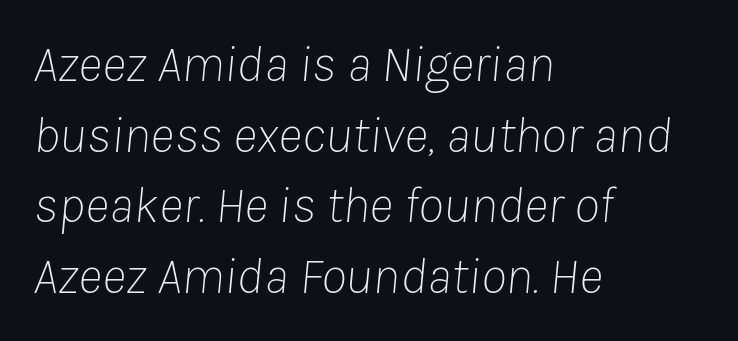
Weight class: somewhere from thin through regular. The strip under each line holds only bare page. A typesetter would mark this as italic. Vertical spacing — default. Character widths vary here, with narrow letters taking less room than wide ones.
